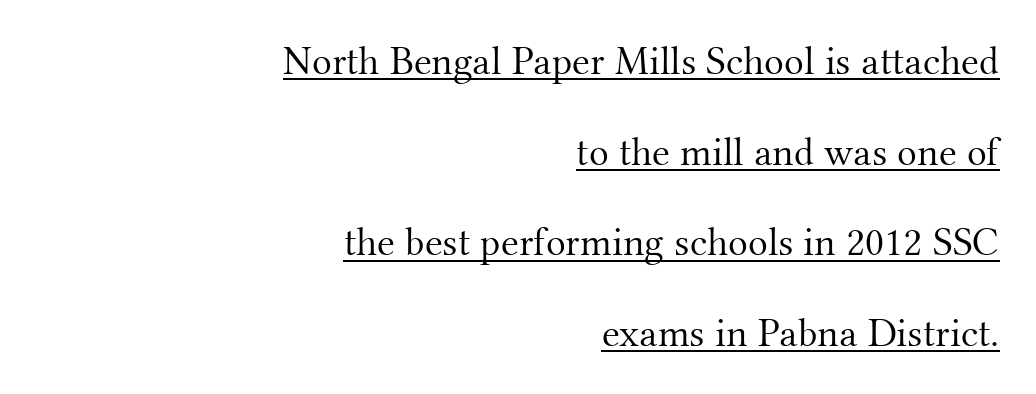
The letters stand straight up with perfectly vertical stems. The rendering uses a large line-height, opening up the rows. The rendering anchors every line to the right-hand side. The typesetter has applied underlining to the passage shown. The typeface has the unassuming heft of standard copy or less.
